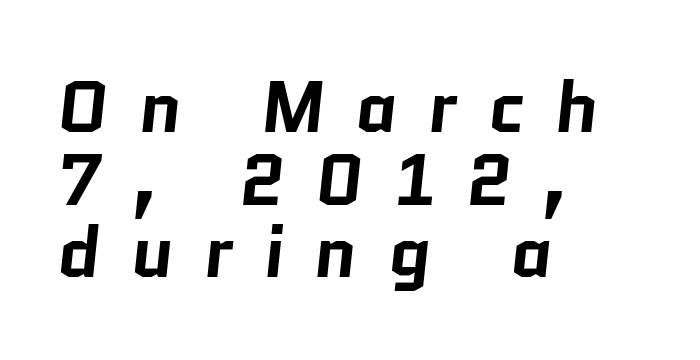
Closely set lines give the paragraph a compact silhouette. Characters follow at a spacing far wider than the type designer built in. The setting favours the left margin, as ordinary paragraphs usually do. I'd describe the lettering as bold — thick and assertive. A typesetter would call this proportional, since set widths differ per character. Glance below the letters and you will spot only blank space.
